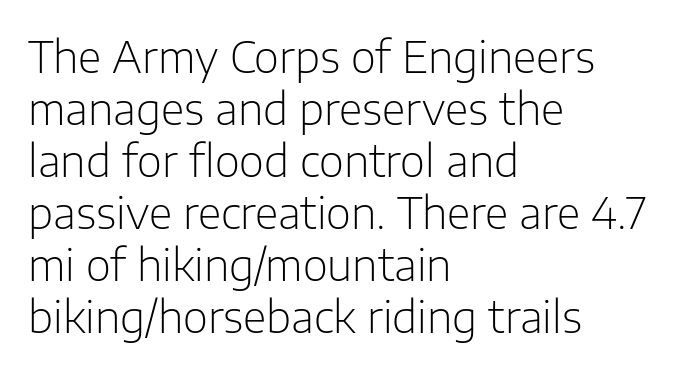
The image shows 43 px light sans-serif type, upright; set left-aligned, line spacing 1.21x, normal letter spacing, not underlined; low stroke contrast and a medium x-height.
